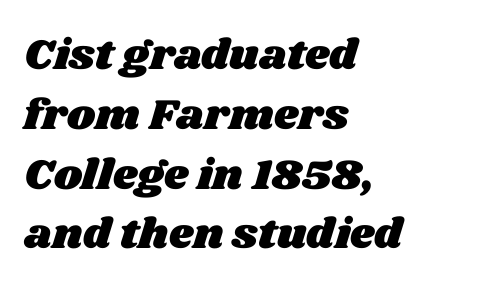
The image shows 43 px wide type; set left-aligned, normal line spacing (1.39x), normal letter spacing, not underlined; medium stroke contrast and a large x-height.
